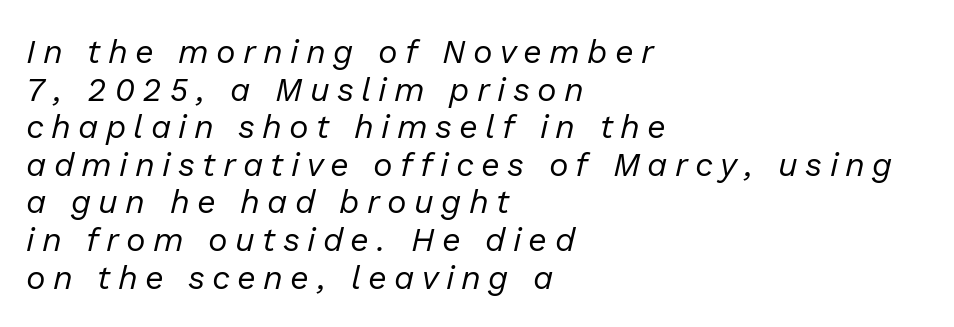
{"italic": "yes", "lean": "right", "slant_degrees": 13, "bold": "no", "weight": "regular", "width": "normal", "stroke_contrast": "low", "x_height": "medium", "monospaced": "no", "underline": "no", "align": "left", "line_spacing": "tight", "line_spacing_ratio": 1.14, "letter_spacing": "wide", "letter_spacing_em": 0.22, "glyph_px": 33}
